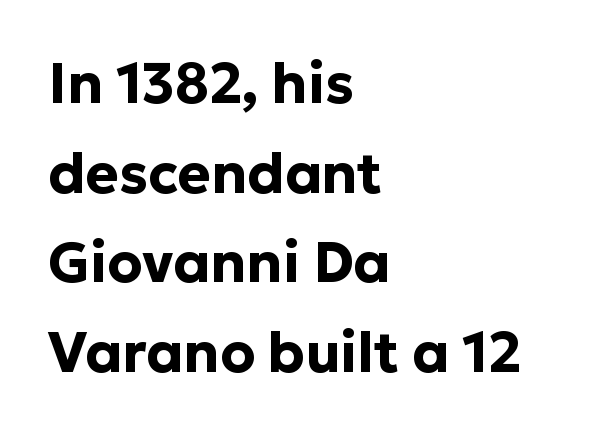
Varying glyph widths throughout — classic text-font behaviour. Italic: no, the glyphs are upright roman. Compared with typical paragraphs, the rows here are spaced about the same. In CSS terms this would be text-align: left. Heavy, bold letterforms. Each row of text sits above clean, open space.
